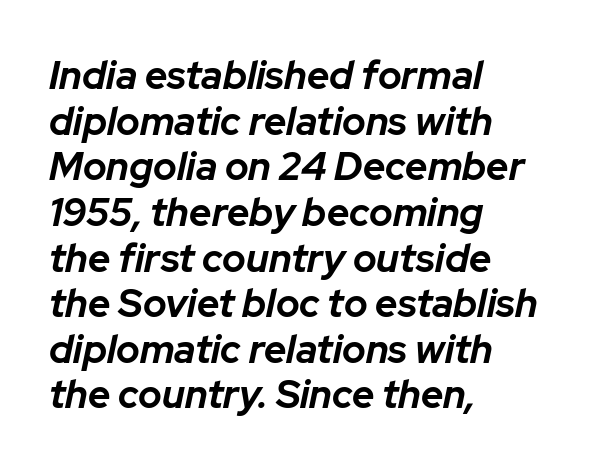
The image shows 39 px bold type, italic (leaning right); set left-aligned, line spacing 1.17x, normal letter spacing, not underlined; low stroke contrast and a medium x-height.
